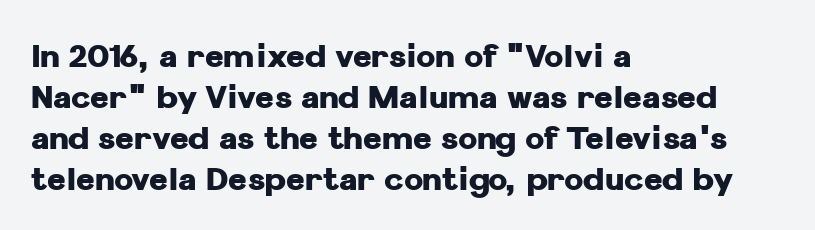
Q: Is the text bold? A: Yes.
Q: Is the text italic (slanted)? A: No, it is upright.
Q: Is the typeface a serif or a sans-serif typeface? A: Sans-serif.
Q: Is the text underlined? A: No.
Q: How is the paragraph aligned? A: Left-aligned.
Q: Is the spacing between letters normal or unusually wide? A: Normal.
Q: Is the spacing between lines tight, normal or loose? A: Normal.
Q: Width (condensed, normal, or wide)? A: Normal.
Q: Stroke contrast? A: Low.
Q: x-height? A: Medium.
Q: Monospaced? A: No.
